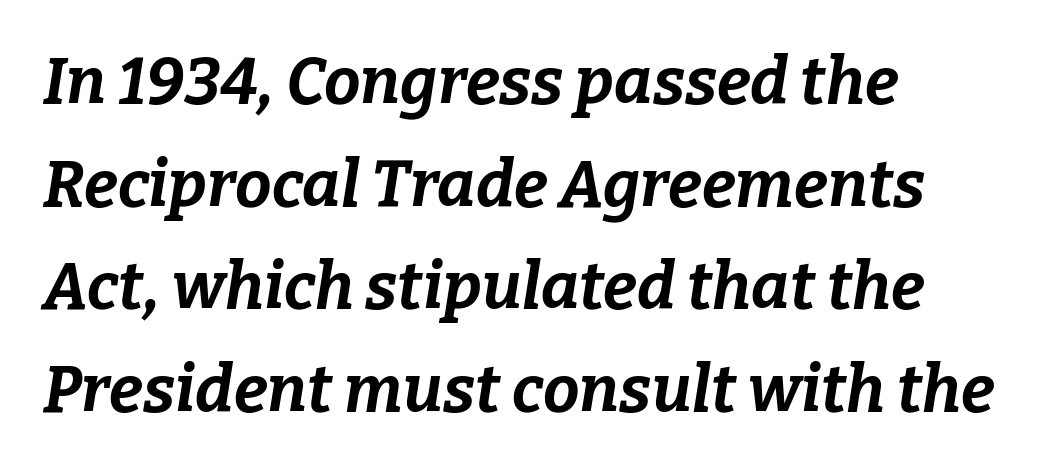
Q: Is the text bold? A: Yes.
Q: Is the text italic (slanted)? A: Yes, it leans right by about 9 degrees.
Q: Is the text underlined? A: No.
Q: How is the paragraph aligned? A: Left-aligned.
Q: Is the spacing between letters normal or unusually wide? A: Normal.
Q: Is the spacing between lines tight, normal or loose? A: Normal.
Q: Width (condensed, normal, or wide)? A: Normal.
Q: Stroke contrast? A: Low.
Q: x-height? A: Medium.
Q: Monospaced? A: No.
